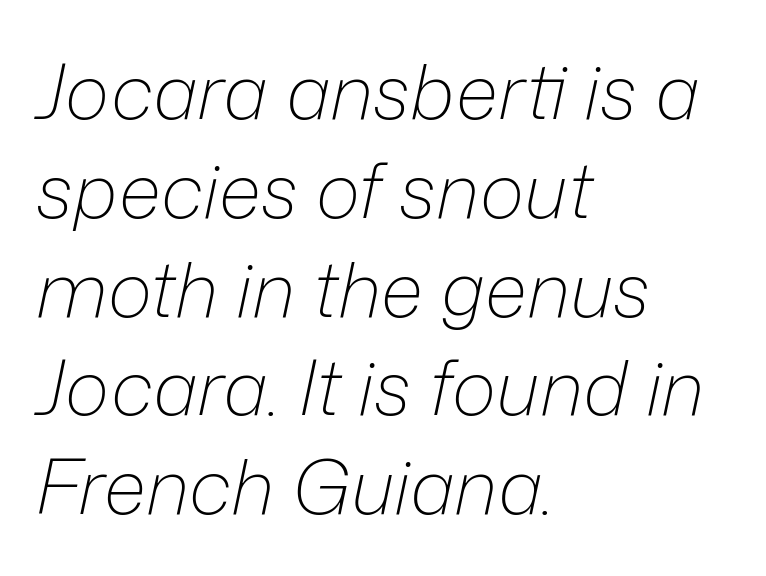
Q: Is the text bold? A: No.
Q: Is the text italic (slanted)? A: Yes, it leans right by about 12 degrees.
Q: Is the text underlined? A: No.
Q: How is the paragraph aligned? A: Left-aligned.
Q: Is the spacing between letters normal or unusually wide? A: Normal.
Q: Is the spacing between lines tight, normal or loose? A: Normal.
Q: Width (condensed, normal, or wide)? A: Normal.
Q: Stroke contrast? A: Low.
Q: x-height? A: Medium.
Q: Monospaced? A: No.
